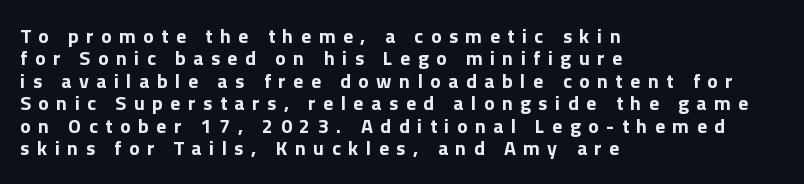
The image shows 20 px bold type, upright; set left-aligned, tight line spacing (1.12x), unusually wide letter spacing (+0.37 em), not underlined.
